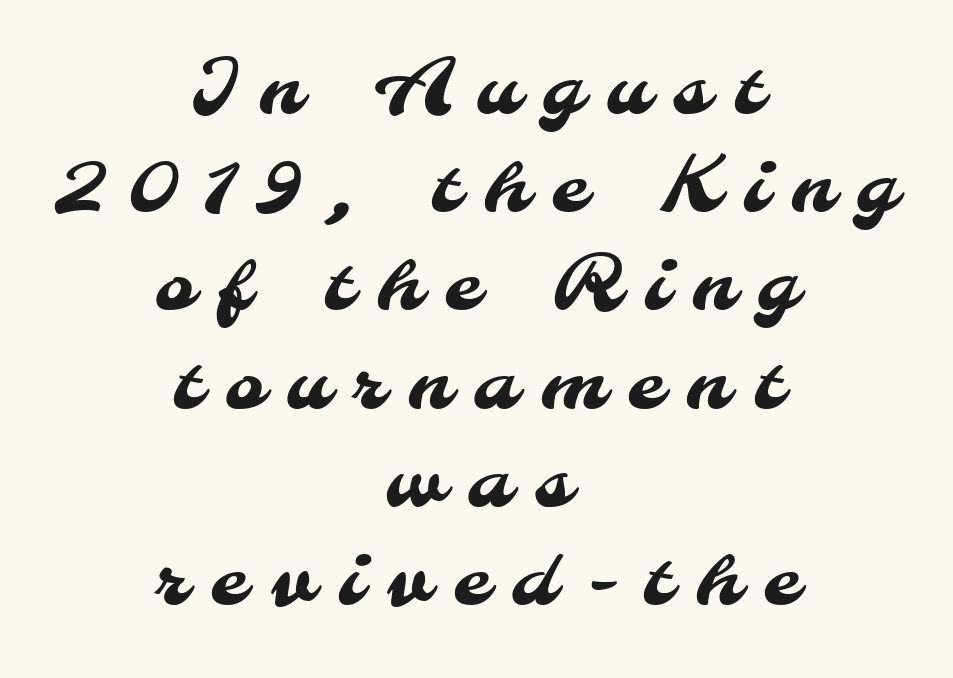
The image shows 75 px sans-serif type; set centered, normal line spacing (1.31x), unusually wide letter spacing (+0.31 em), not underlined; medium stroke contrast and a small x-height.
